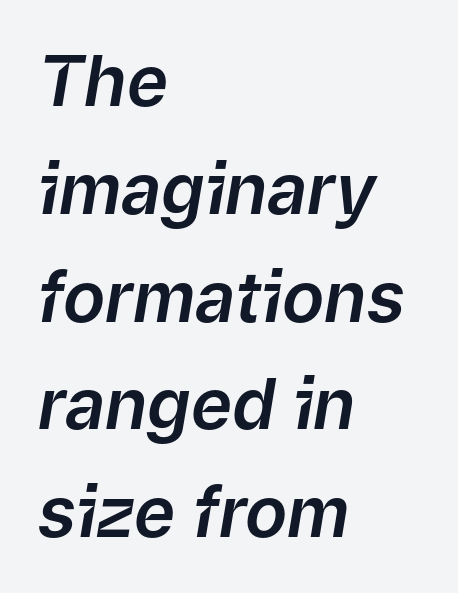
The image shows 70 px text type, italic (leaning right); set left-aligned, normal line spacing (1.54x), normal letter spacing, not underlined; low stroke contrast and a medium x-height.
